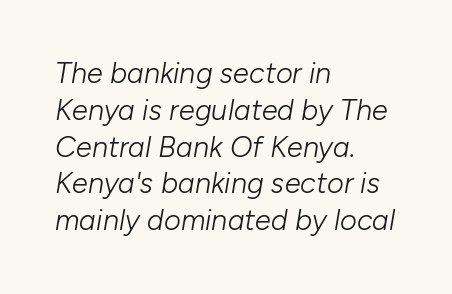
Q: Is the text bold? A: No.
Q: Is the text italic (slanted)? A: Yes, it leans right by about 10 degrees.
Q: Is the text underlined? A: No.
Q: How is the paragraph aligned? A: Left-aligned.
Q: Is the spacing between letters normal or unusually wide? A: Normal.
Q: Is the spacing between lines tight, normal or loose? A: Normal.
Q: Width (condensed, normal, or wide)? A: Normal.
Q: Stroke contrast? A: Low.
Q: x-height? A: Medium.
Q: Monospaced? A: No.
